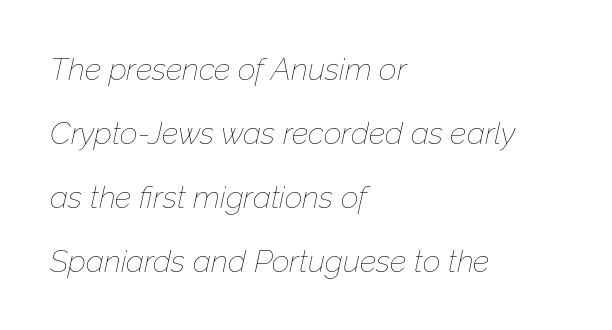
This rendering features lettering with no underline. A light-to-regular cut is what we see here. How are the letters spaced? Ordinarily, with no added tracking. This sample uses an oblique cut, with every glyph tilted off the vertical.
